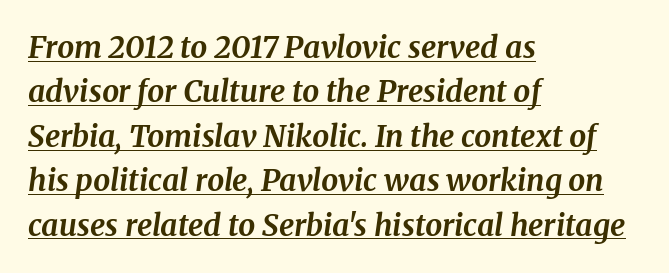
{"serif": "yes", "italic": "yes", "lean": "right", "slant_degrees": 8, "bold": "yes", "weight": "bold", "width": "normal", "stroke_contrast": "medium", "x_height": "medium", "monospaced": "no", "underline": "yes", "align": "left", "line_spacing": "normal", "line_spacing_ratio": 1.48, "letter_spacing": "normal", "letter_spacing_em": 0.0, "glyph_px": 30}
